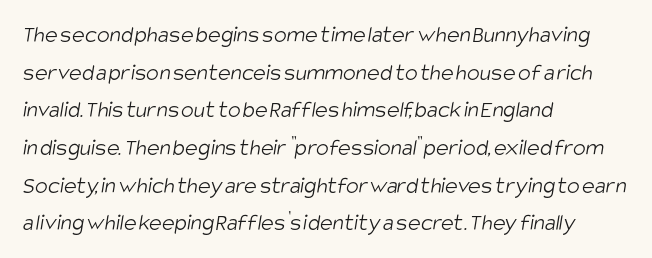
The image shows 24 px text type; set left-aligned, normal line spacing (1.57x), normal letter spacing, not underlined.
